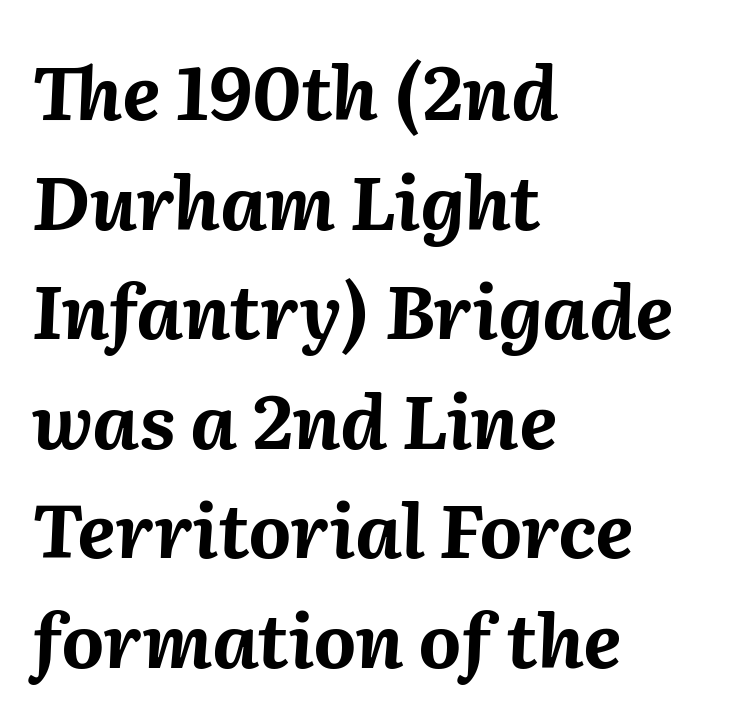
{"italic": "yes", "lean": "right", "slant_degrees": 2, "bold": "yes", "weight": "bold", "width": "normal", "stroke_contrast": "medium", "x_height": "medium", "monospaced": "no", "underline": "no", "align": "left", "line_spacing": "normal", "line_spacing_ratio": 1.48, "letter_spacing": "normal", "letter_spacing_em": 0.0, "glyph_px": 74}
